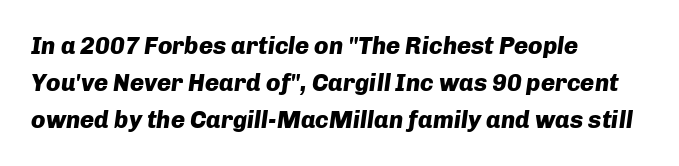
Q: Is the text bold? A: Yes.
Q: Is the text italic (slanted)? A: Yes, it leans right by about 8 degrees.
Q: Is the text underlined? A: No.
Q: How is the paragraph aligned? A: Left-aligned.
Q: Is the spacing between letters normal or unusually wide? A: Normal.
Q: Is the spacing between lines tight, normal or loose? A: Normal.
